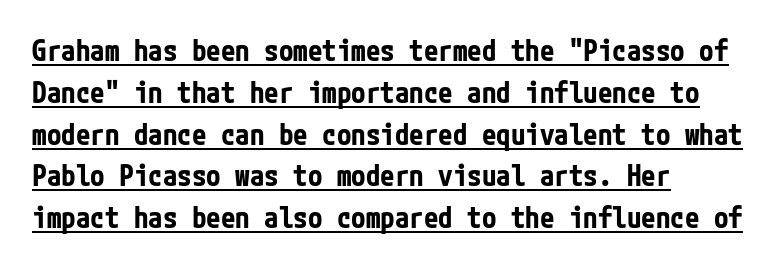
{"serif": "no", "italic": "no", "bold": "yes", "weight": "bold", "width": "condensed", "stroke_contrast": "low", "x_height": "medium", "underline": "yes", "align": "left", "line_spacing": "normal", "line_spacing_ratio": 1.44, "letter_spacing": "normal", "letter_spacing_em": 0.0, "glyph_px": 29}
